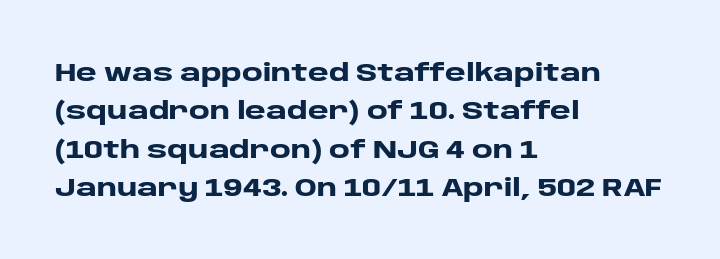
Here the glyphs are tracked normally, forming tight word shapes. Does the weight exceed regular? Yes, all the way to bold. The text block is weighted toward the left margin, trailing off unevenly rightward. Style check: upright. Notice how descenders clear the ascenders below comfortably — that's standard leading. Glance below the letters and you will spot only blank space.
